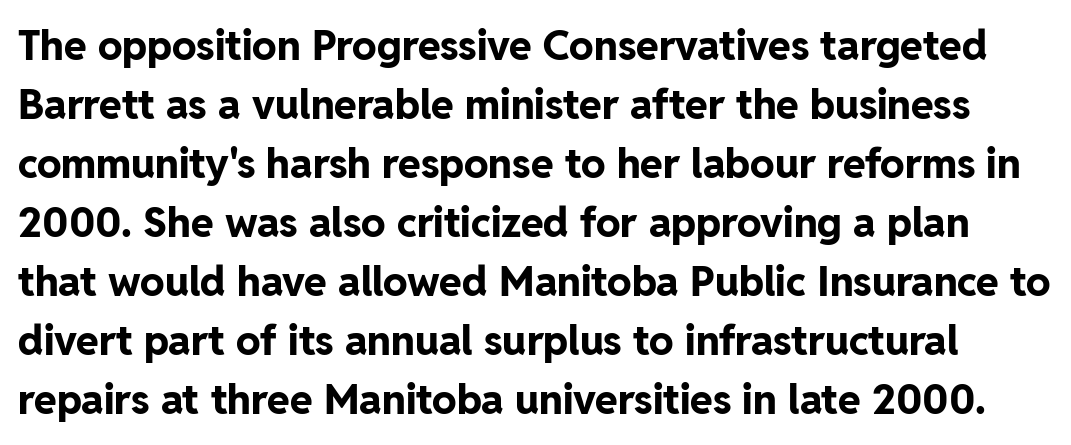
{"serif": "no", "italic": "no", "bold": "yes", "weight": "bold", "width": "normal", "stroke_contrast": "low", "x_height": "medium", "monospaced": "no", "underline": "no", "line_spacing": "normal", "line_spacing_ratio": 1.44, "letter_spacing": "normal", "letter_spacing_em": 0.0, "glyph_px": 41}
